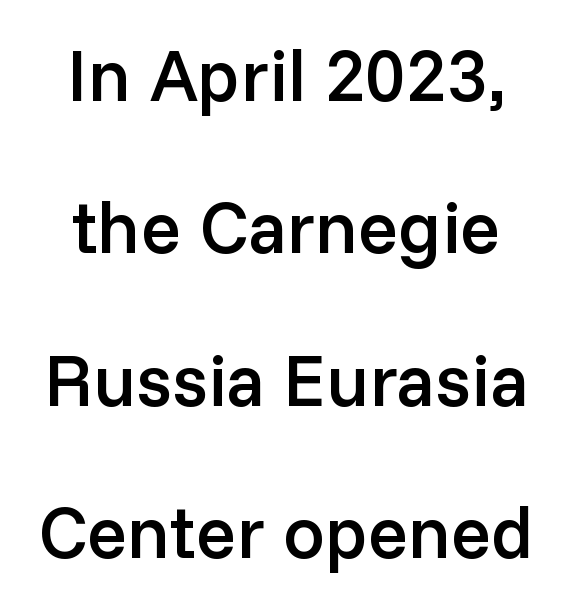
Notice how the passage keeps no hard edge, just a central spine. Every letter is mildly thick-stroked: semibold rather than bold. Tall strokes in this sample are plumb rather than angled. No feet cap the strokes, marking this as sans-serif type. This rendering features lettering with no underline. Do the characters align in a grid? No, the font is proportional.
